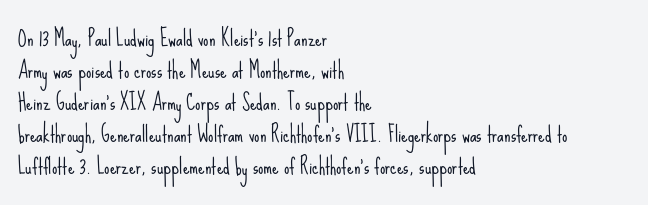
Vertical strokes here are truly vertical. The paragraph has a hard left edge and a soft right edge. The rendering uses a moderate line-height, typical for paragraphs. The cut favours lightness, reaching ordinary text weight at its darkest.
